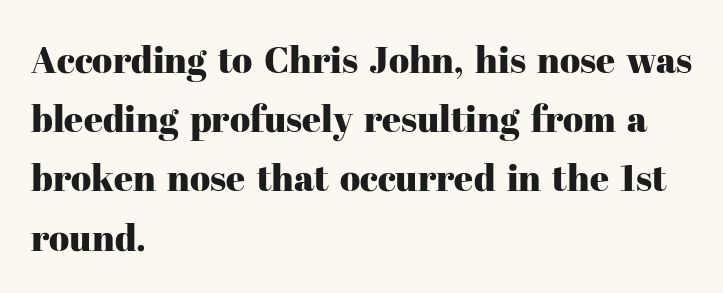
Check under the words: just untouched page. The glyphs in this specimen are seriffed. The face used here is proportionally spaced, like ordinary book or web type. The axis of the letterforms is exactly vertical.
